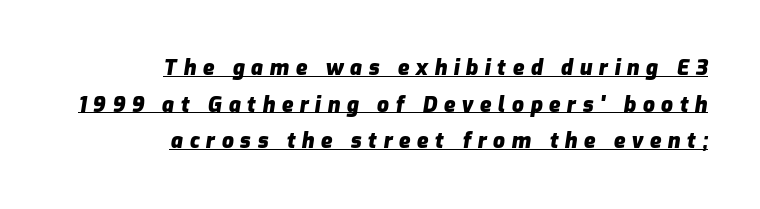
The image shows 21 px bold type, italic (leaning right); set right-aligned, line spacing 1.74x, unusually wide letter spacing (+0.31 em), underlined.
